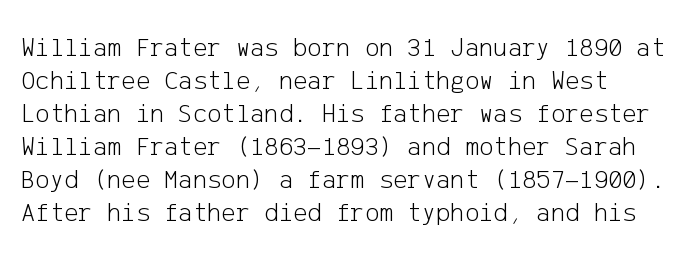
Q: Is the text bold? A: No.
Q: Is the text italic (slanted)? A: No, it is upright.
Q: Is the text underlined? A: No.
Q: How is the paragraph aligned? A: Left-aligned.
Q: Is the spacing between letters normal or unusually wide? A: Normal.
